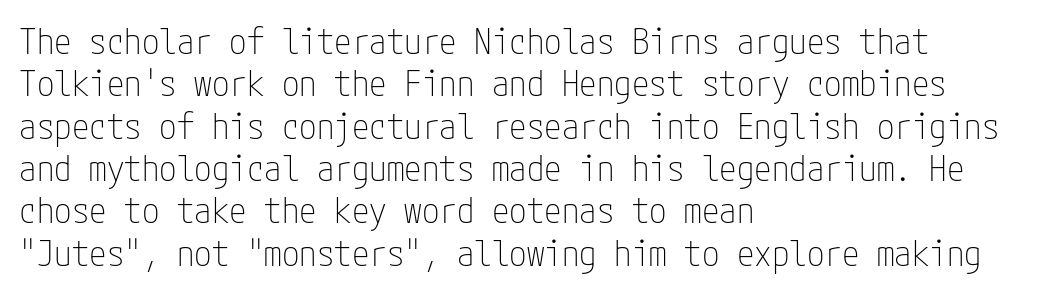
Q: Is the text bold? A: No.
Q: Is the text italic (slanted)? A: No, it is upright.
Q: Is the typeface a serif or a sans-serif typeface? A: Sans-serif.
Q: Is the text underlined? A: No.
Q: How is the paragraph aligned? A: Left-aligned.
Q: Is the spacing between letters normal or unusually wide? A: Normal.
Q: Width (condensed, normal, or wide)? A: Condensed.
Q: Stroke contrast? A: Low.
Q: x-height? A: Medium.
